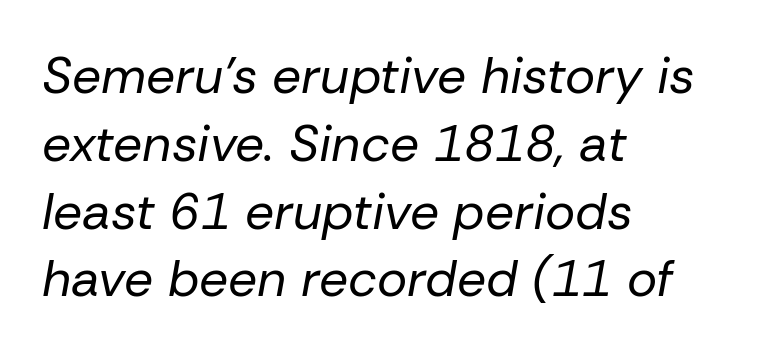
{"italic": "yes", "lean": "right", "slant_degrees": 10, "bold": "no", "weight": "regular", "width": "normal", "stroke_contrast": "low", "x_height": "medium", "monospaced": "no", "underline": "no", "align": "left", "line_spacing": "normal", "line_spacing_ratio": 1.33, "letter_spacing": "normal", "letter_spacing_em": 0.0, "glyph_px": 51}
